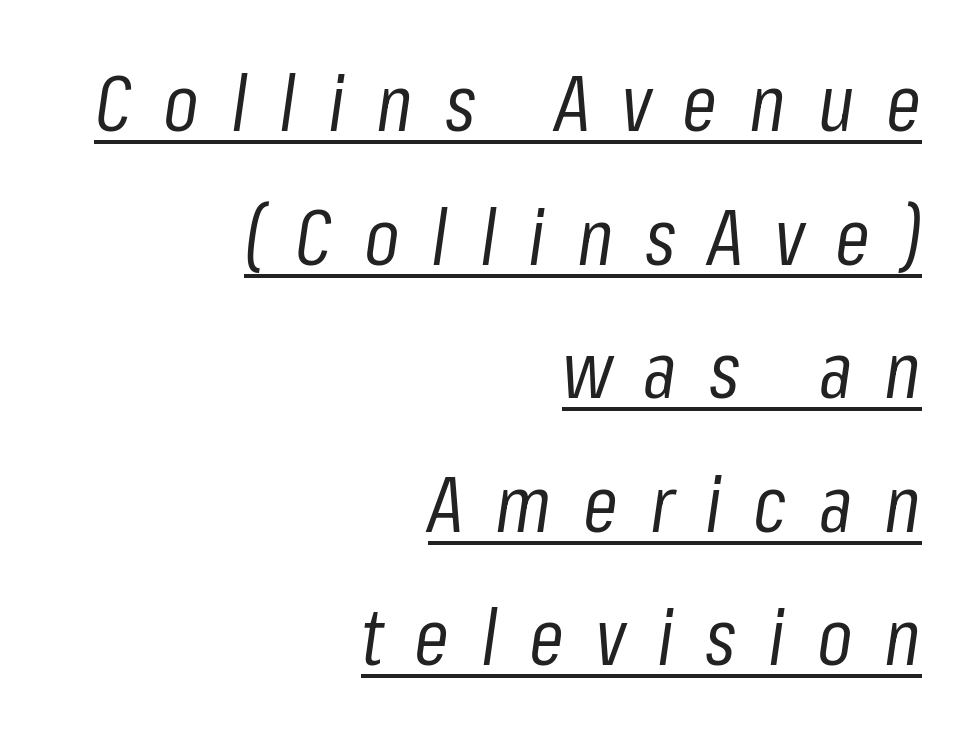
In terms of posture, this sample is oblique. The letters look calm and open, with moderate or lighter stems. Honestly, the underline is the first thing you notice here. Proportional: the letters do not fall into vertical columns. Look at the tracking — it's clearly loosened, letters drifting apart. Casual observation: everything's shoved over to the right.
